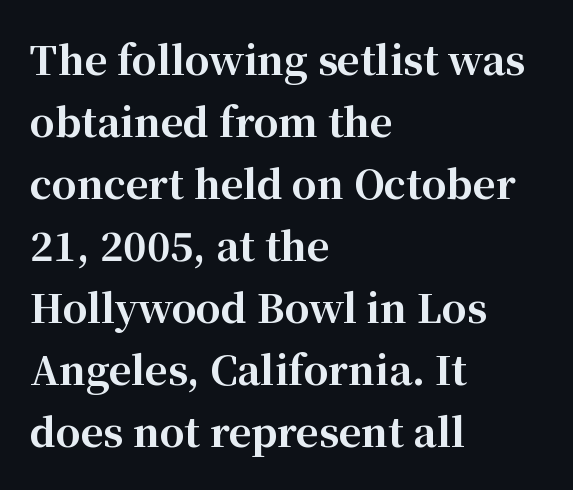
Q: Is the text bold? A: Yes.
Q: Is the text italic (slanted)? A: No, it is upright.
Q: Is the typeface a serif or a sans-serif typeface? A: Serif.
Q: Is the text underlined? A: No.
Q: How is the paragraph aligned? A: Left-aligned.
Q: Is the spacing between letters normal or unusually wide? A: Normal.
Q: Is the spacing between lines tight, normal or loose? A: Normal.
Q: Width (condensed, normal, or wide)? A: Normal.
Q: Stroke contrast? A: High.
Q: x-height? A: Medium.
Q: Monospaced? A: No.
